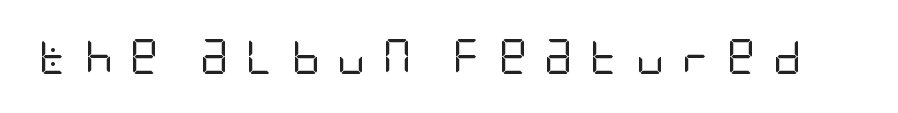
The space beneath each line is pristine and unruled. The characters are drawn with everyday or finer stroke widths. Nope, not italic — everything's standing straight. Stroke terminals: plain, sans-serif.
